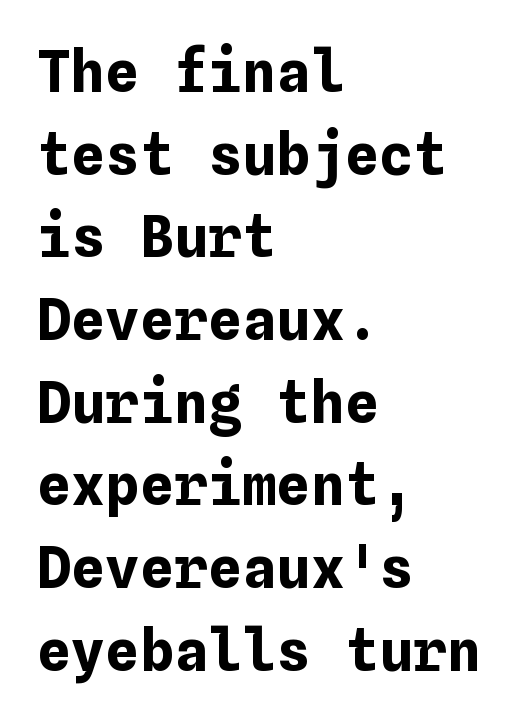
The image shows 57 px bold type, upright; set left-aligned, normal line spacing (1.45x), normal letter spacing, not underlined; low stroke contrast and a medium x-height.
